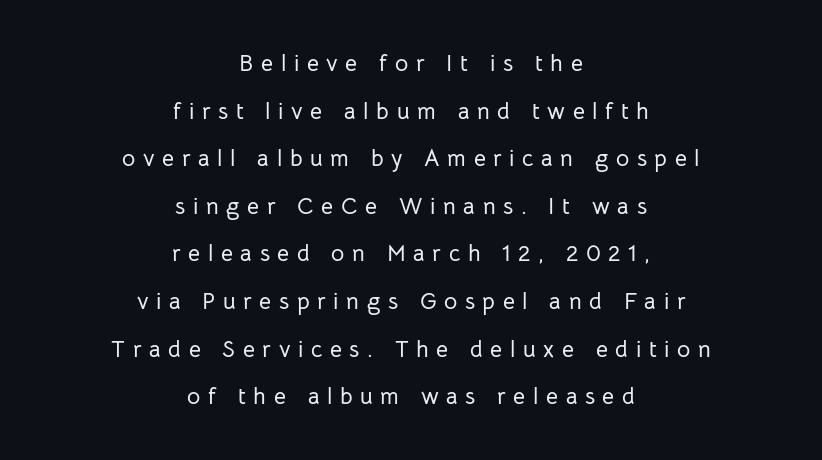
The space beneath each line is pristine and unruled. Honestly, the letter spacing is so wide it's the main thing you notice. A student would call this center alignment; a typographer would say set centered. Each new line begins a long way beneath the previous one. Designer's note — italics off, roman on.
